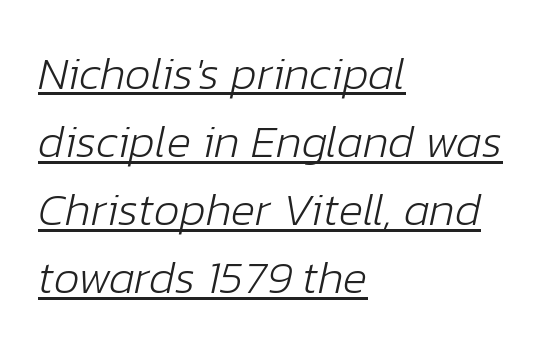
The image shows 46 px light type, italic (leaning right); set left-aligned, normal line spacing (1.48x), normal letter spacing, underlined; low stroke contrast and a medium x-height.
